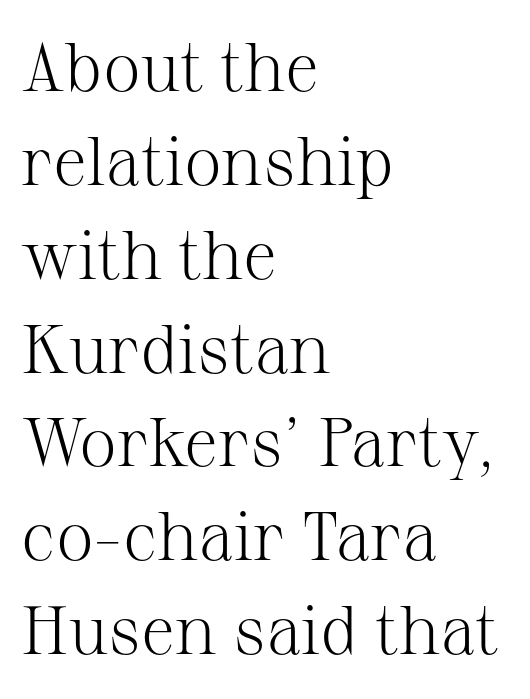
The image shows 68 px light serif type, upright; set left-aligned, normal line spacing (1.38x), normal letter spacing, not underlined; medium stroke contrast and a medium x-height.
